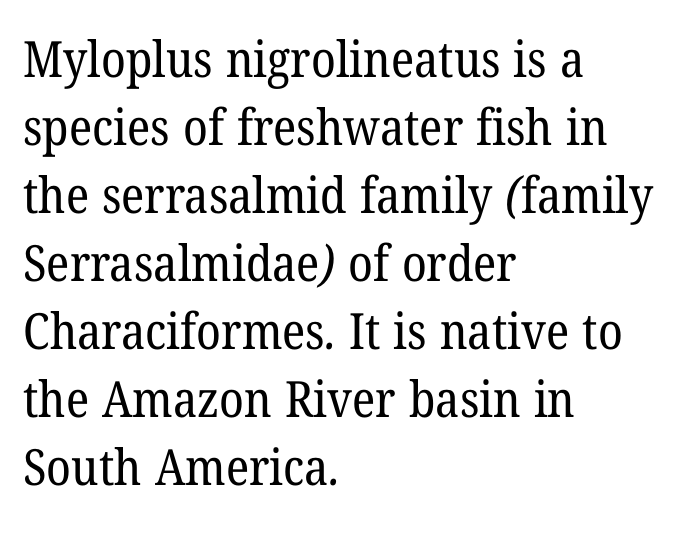
{"serif": "yes", "bold": "no", "weight": "regular", "width": "normal", "stroke_contrast": "low", "x_height": "medium", "monospaced": "no", "underline": "no", "align": "left", "line_spacing": "normal", "line_spacing_ratio": 1.36, "letter_spacing": "normal", "letter_spacing_em": 0.0, "glyph_px": 50}
